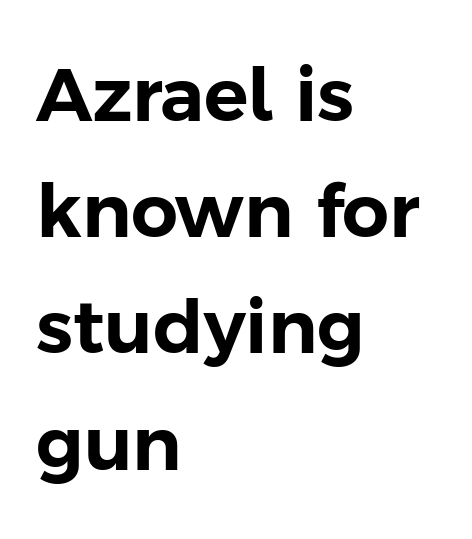
Q: Is the text italic (slanted)? A: No, it is upright.
Q: Is the typeface a serif or a sans-serif typeface? A: Sans-serif.
Q: Is the text underlined? A: No.
Q: How is the paragraph aligned? A: Left-aligned.
Q: Is the spacing between letters normal or unusually wide? A: Normal.
Q: Is the spacing between lines tight, normal or loose? A: Normal.
Q: Width (condensed, normal, or wide)? A: Normal.
Q: Stroke contrast? A: Low.
Q: x-height? A: Medium.
Q: Monospaced? A: No.
